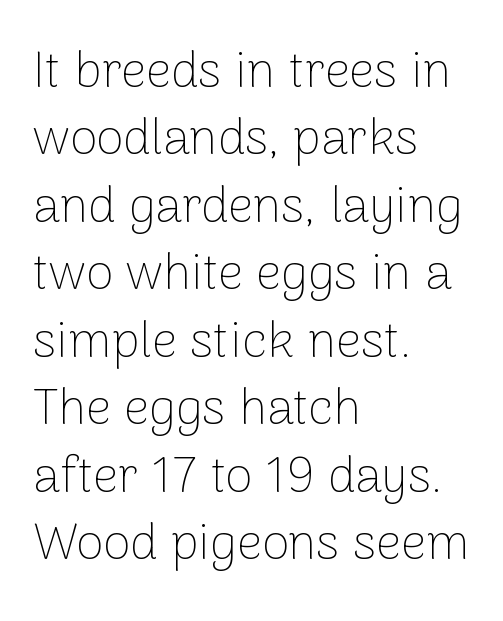
{"serif": "no", "italic": "no", "bold": "no", "weight": "thin", "width": "normal", "stroke_contrast": "low", "x_height": "medium", "monospaced": "no", "underline": "no", "align": "left", "line_spacing": "normal", "line_spacing_ratio": 1.35, "letter_spacing": "normal", "letter_spacing_em": 0.0, "glyph_px": 50}
